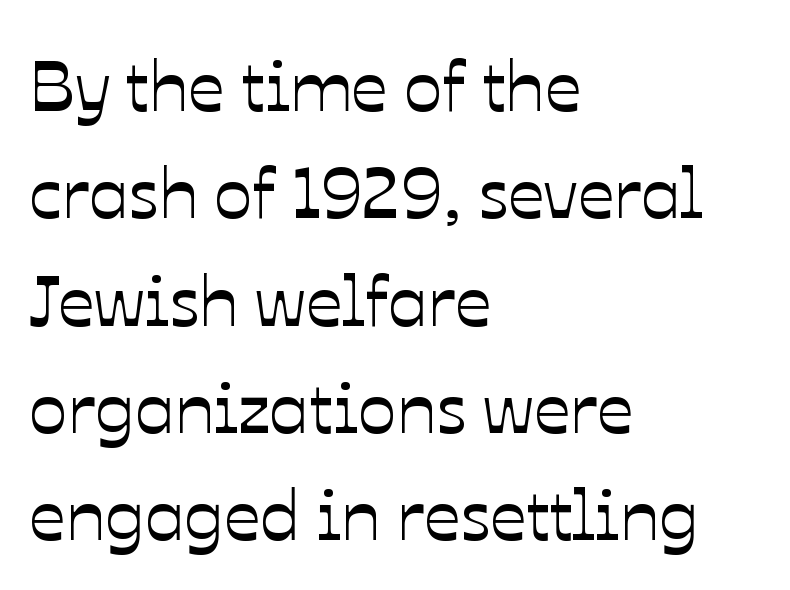
{"italic": "no", "width": "normal", "stroke_contrast": "low", "x_height": "medium", "monospaced": "no", "underline": "no", "align": "left", "line_spacing": "normal", "line_spacing_ratio": 1.49, "letter_spacing": "normal", "letter_spacing_em": 0.0, "glyph_px": 72}
